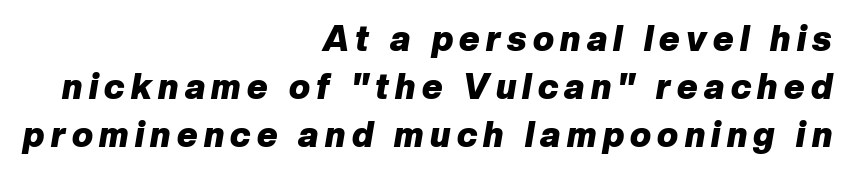
The image shows 35 px heavy type, italic (leaning right); set right-aligned, normal line spacing (1.37x), not underlined; low stroke contrast and a medium x-height.
